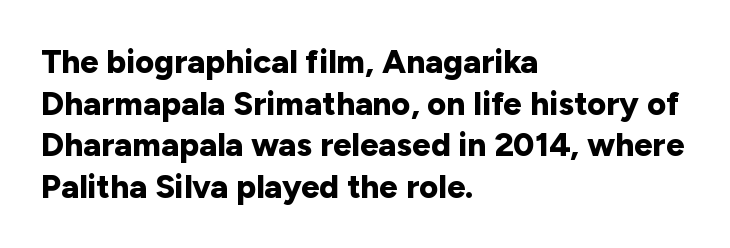
The letters carry no serifs — their stems end cleanly without finishing strokes. This rendering leaves character spacing at its baseline value. The lettering holds an erect, upright posture throughout. Quick note: underline off. The rendering uses a bold face; every stroke is thick and dark. Leading: standard.
